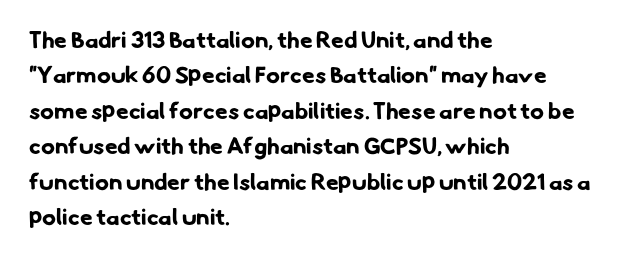
The image shows 23 px bold type; set left-aligned, normal line spacing (1.54x), normal letter spacing, not underlined.
